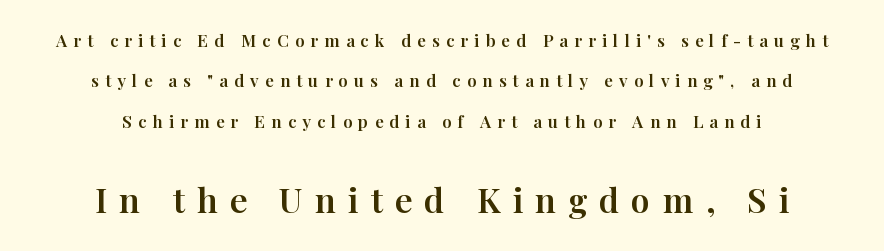
The image shows 34 px serif type, upright; set centered, loose line spacing (2.37x), unusually wide letter spacing (+0.36 em), not underlined; the second (bottom) block is 2.0x larger; high stroke contrast and a medium x-height.
